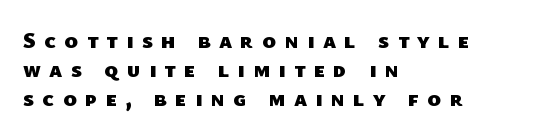
The image shows 23 px bold type; set left-aligned, normal line spacing (1.26x), unusually wide letter spacing (+0.36 em), not underlined.
